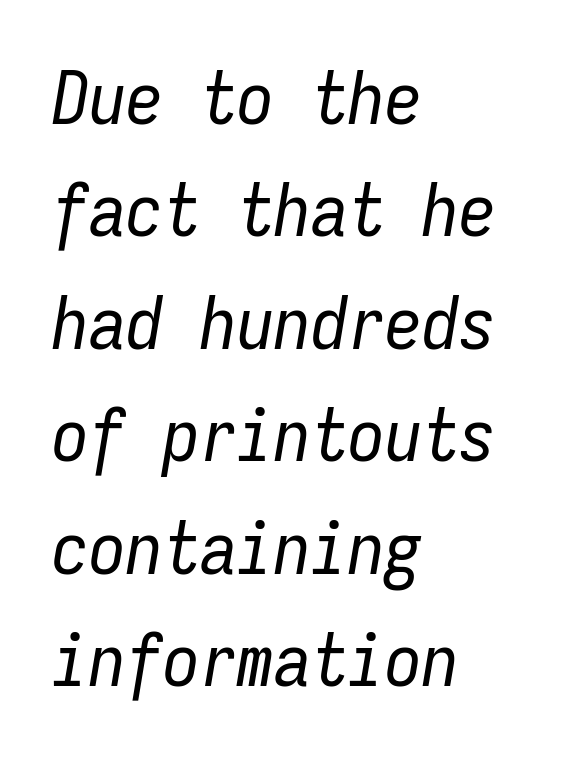
{"italic": "yes", "lean": "right", "slant_degrees": 9, "bold": "no", "weight": "regular", "width": "condensed", "stroke_contrast": "low", "x_height": "medium", "monospaced": "yes", "underline": "no", "align": "left", "line_spacing": "normal", "line_spacing_ratio": 1.52, "letter_spacing": "normal", "letter_spacing_em": 0.0, "glyph_px": 74}
